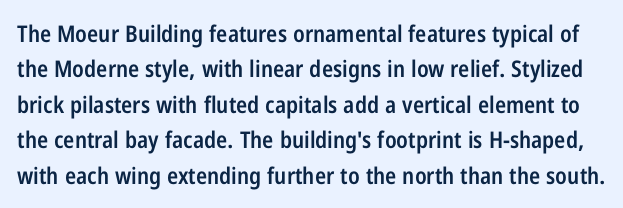
The designer left line spacing at the default. Typographic density is moderately raised because the face is semibold. Ascenders rise straight up at ninety degrees. Descenders are the only things crossing below the line. Short note: letters normally spaced.
